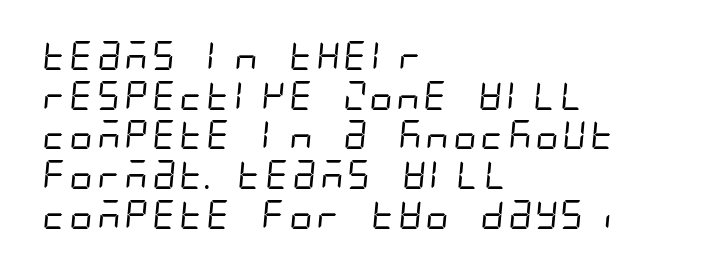
The image shows 29 px regular-weight, condensed sans-serif type; set left-aligned, normal line spacing (1.37x), normal letter spacing, not underlined; low stroke contrast and a large x-height.
